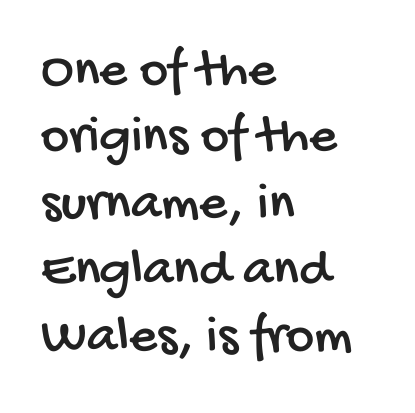
{"serif": "no", "width": "condensed", "stroke_contrast": "low", "x_height": "large", "monospaced": "no", "underline": "no", "align": "left", "line_spacing_ratio": 1.23, "letter_spacing": "normal", "letter_spacing_em": 0.0, "glyph_px": 54}
